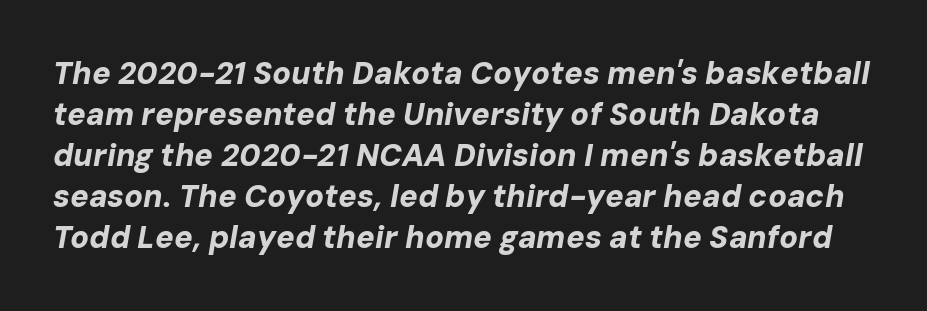
The image shows 31 px bold type, italic (leaning right); set normal line spacing (1.32x), normal letter spacing, not underlined; low stroke contrast and a medium x-height.
